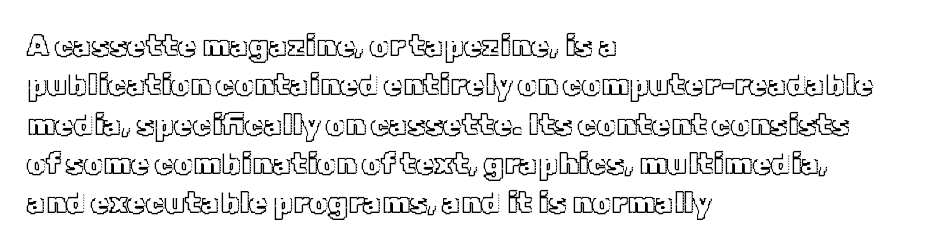
Q: Is the text italic (slanted)? A: No, it is upright.
Q: Is the text underlined? A: No.
Q: How is the paragraph aligned? A: Left-aligned.
Q: Is the spacing between letters normal or unusually wide? A: Normal.
Q: Is the spacing between lines tight, normal or loose? A: Normal.
Q: Width (condensed, normal, or wide)? A: Normal.
Q: x-height? A: Medium.
Q: Monospaced? A: No.
